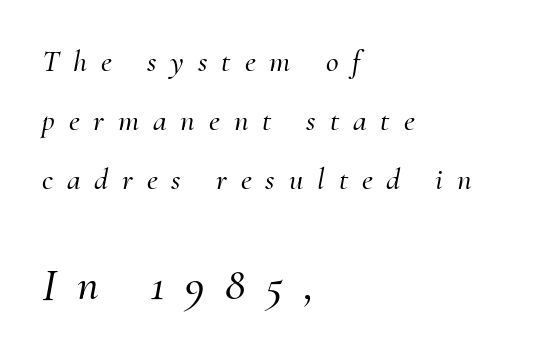
Each new line begins a long way beneath the previous one. Is this a fixed-width face? No — the glyphs have proportional, varying widths. Underlining? Definitely not there. Style check: oblique. This rendering employs a face with finishing strokes, i.e., a serif. Note: smaller setting up top, larger setting below.
